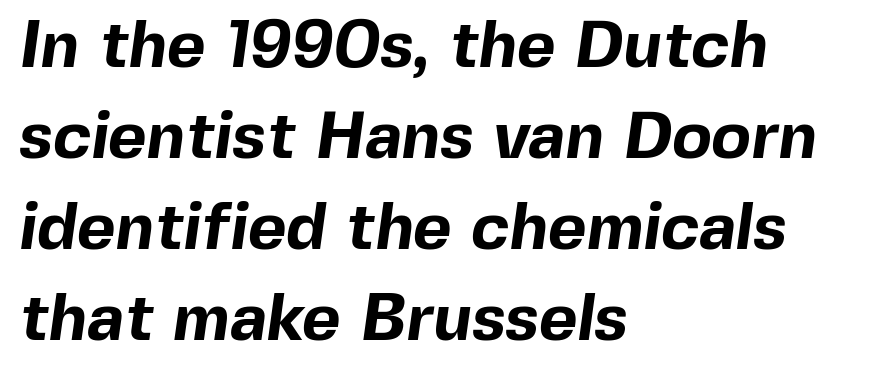
Rule under the text: the space is simply empty. In terms of letterspacing, this is plain default setting. Its strokes are broad and dark, the hallmark of bold type. The typeface chosen for these lines omits serifs. The paragraph has a hard left edge and a soft right edge. Proportional: the letters do not fall into vertical columns.
